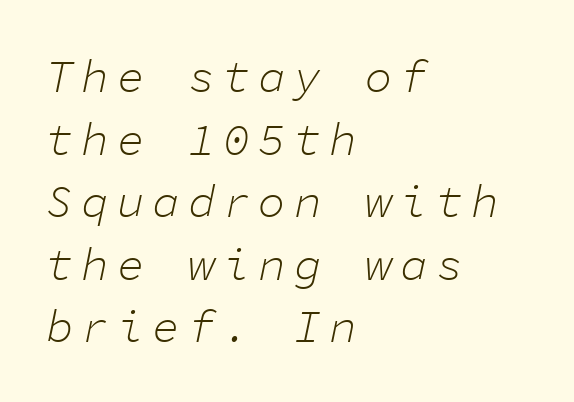
{"italic": "yes", "lean": "right", "slant_degrees": 11, "bold": "no", "weight": "light", "width": "normal", "stroke_contrast": "low", "x_height": "medium", "monospaced": "yes", "underline": "no", "align": "left", "line_spacing": "normal", "line_spacing_ratio": 1.36, "glyph_px": 46}
